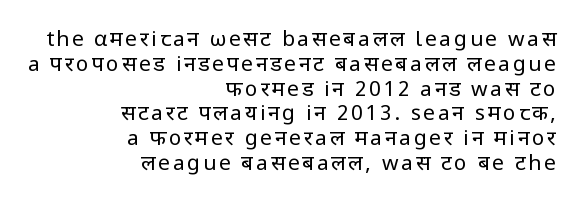
Italic? Not at all — the glyphs are vertical. The lines are quadded right. The string is rendered with underlining switched off. Think standard paragraph weight, or any step lighter than that.
